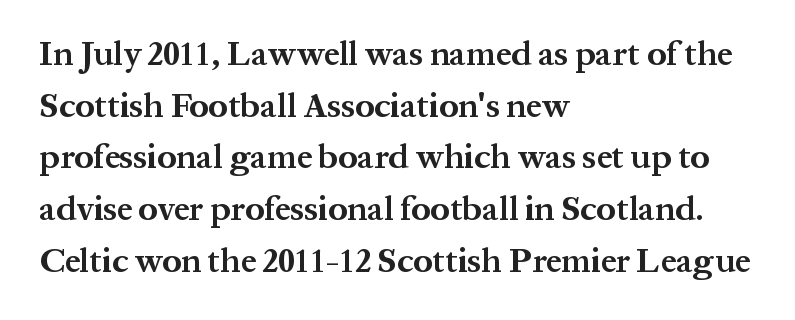
{"serif": "yes", "italic": "no", "bold": "yes", "weight": "bold", "width": "normal", "stroke_contrast": "medium", "x_height": "medium", "monospaced": "no", "underline": "no", "align": "left", "line_spacing": "normal", "line_spacing_ratio": 1.52, "letter_spacing": "normal", "letter_spacing_em": 0.0, "glyph_px": 34}
